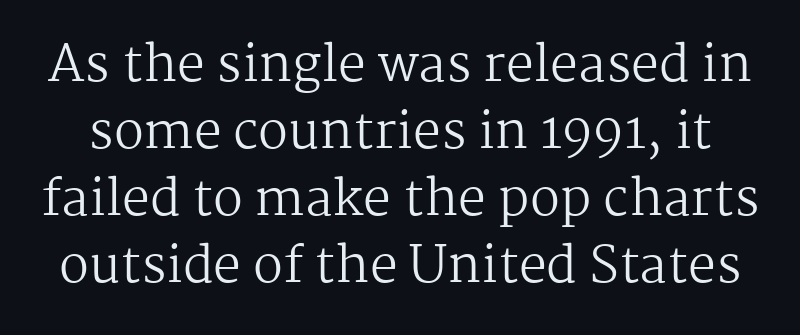
Q: Is the text bold? A: No.
Q: Is the text italic (slanted)? A: No, it is upright.
Q: Is the typeface a serif or a sans-serif typeface? A: Serif.
Q: Is the text underlined? A: No.
Q: Is the spacing between letters normal or unusually wide? A: Normal.
Q: Is the spacing between lines tight, normal or loose? A: Normal.
Q: Width (condensed, normal, or wide)? A: Normal.
Q: Stroke contrast? A: Medium.
Q: x-height? A: Medium.
Q: Monospaced? A: No.
